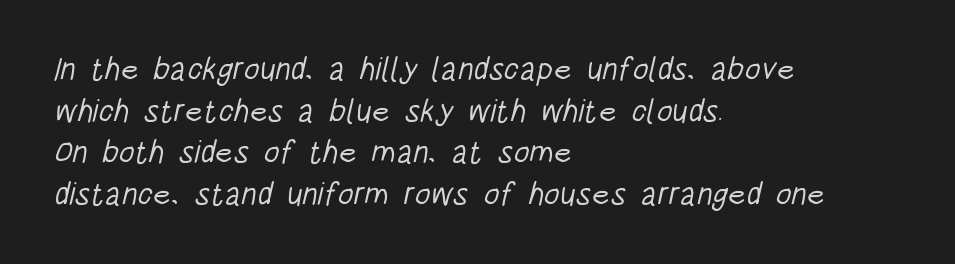
The image shows 32 px light, condensed sans-serif type; set left-aligned, normal line spacing (1.3x), normal letter spacing, not underlined; low stroke contrast and a large x-height.
